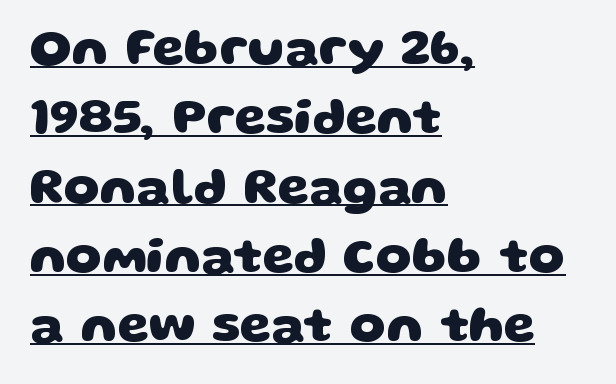
I'd call this a sans setting — the letters go barefoot. Proportional: the letters do not fall into vertical columns. One glance says typical: line gaps are just what's usual. How heavy is the stroke? Heavy — this is a bold. What decoration does the sample have? An underline.
